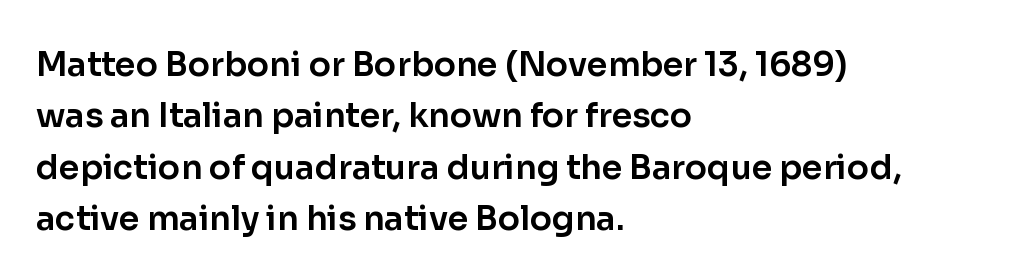
Descenders are the only things crossing below the line. Looks like regular typesetting: each glyph gets only the width it needs. Tracking value appears to be zero — textbook default spacing. A classic flush-left, rag-right setting is used for this passage. Nope, no serifs anywhere on these letters. Posture: vertical.
